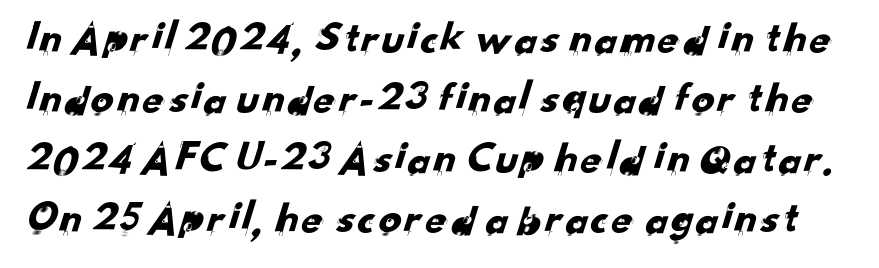
Q: Is the typeface a serif or a sans-serif typeface? A: Sans-serif.
Q: Is the text underlined? A: No.
Q: Is the spacing between letters normal or unusually wide? A: Normal.
Q: Is the spacing between lines tight, normal or loose? A: Normal.
Q: Width (condensed, normal, or wide)? A: Normal.
Q: Stroke contrast? A: Low.
Q: x-height? A: Small.
Q: Monospaced? A: No.
